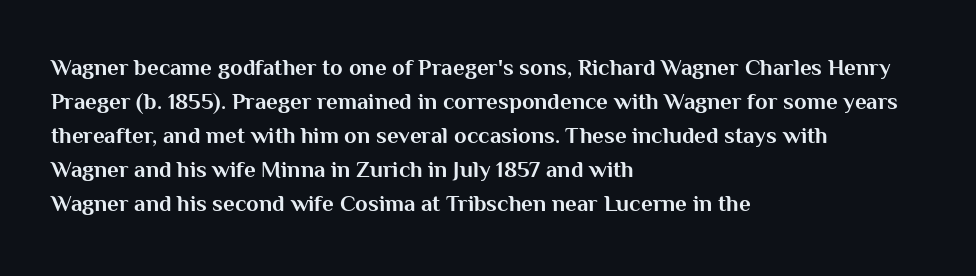
Q: Is the text bold? A: Yes.
Q: Is the text italic (slanted)? A: No, it is upright.
Q: Is the text underlined? A: No.
Q: How is the paragraph aligned? A: Left-aligned.
Q: Is the spacing between letters normal or unusually wide? A: Normal.
Q: Is the spacing between lines tight, normal or loose? A: Normal.
